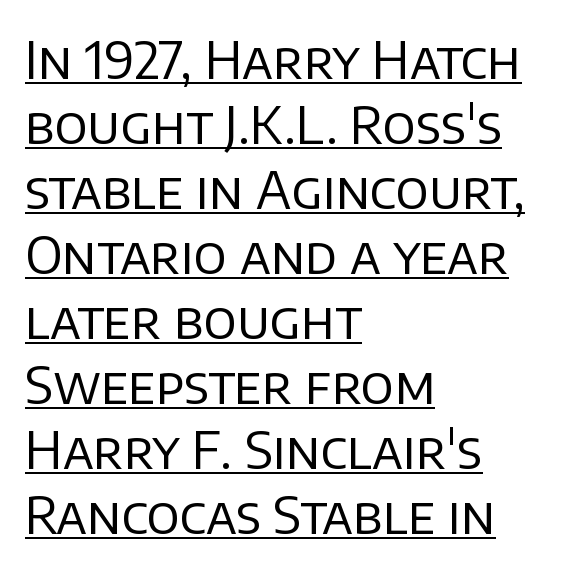
Q: Is the text bold? A: No.
Q: Is the text italic (slanted)? A: No, it is upright.
Q: Is the typeface a serif or a sans-serif typeface? A: Sans-serif.
Q: Is the text underlined? A: Yes.
Q: How is the paragraph aligned? A: Left-aligned.
Q: Is the spacing between letters normal or unusually wide? A: Normal.
Q: Is the spacing between lines tight, normal or loose? A: Normal.
Q: Width (condensed, normal, or wide)? A: Normal.
Q: Stroke contrast? A: Low.
Q: x-height? A: Large.
Q: Monospaced? A: No.
